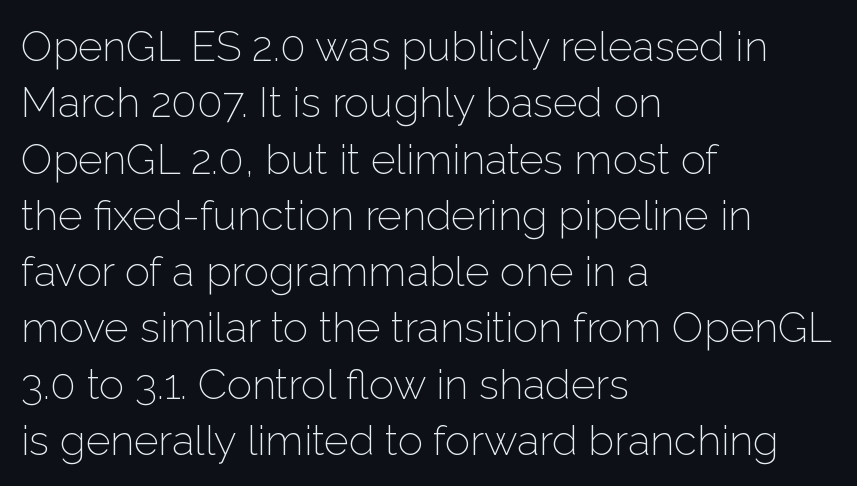
Q: Is the text bold? A: No.
Q: Is the text italic (slanted)? A: No, it is upright.
Q: Is the typeface a serif or a sans-serif typeface? A: Sans-serif.
Q: Is the text underlined? A: No.
Q: How is the paragraph aligned? A: Left-aligned.
Q: Is the spacing between letters normal or unusually wide? A: Normal.
Q: Is the spacing between lines tight, normal or loose? A: Normal.
Q: Width (condensed, normal, or wide)? A: Normal.
Q: Stroke contrast? A: Low.
Q: x-height? A: Medium.
Q: Monospaced? A: No.
